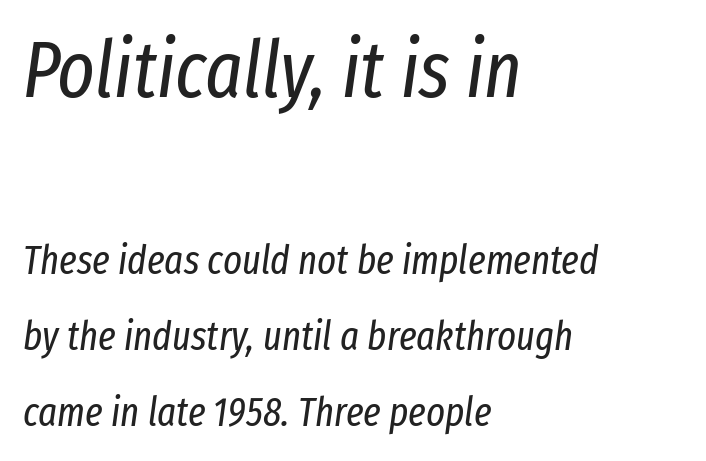
The image shows 79 px regular-weight, condensed type, italic (leaning right); set left-aligned, loose line spacing (1.9x), normal letter spacing, not underlined; the first (top) block is 1.98x larger; low stroke contrast and a medium x-height.
